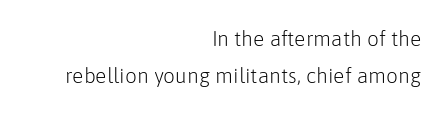
The image shows 21 px text type, upright; set right-aligned, line spacing 1.76x, normal letter spacing, not underlined.
